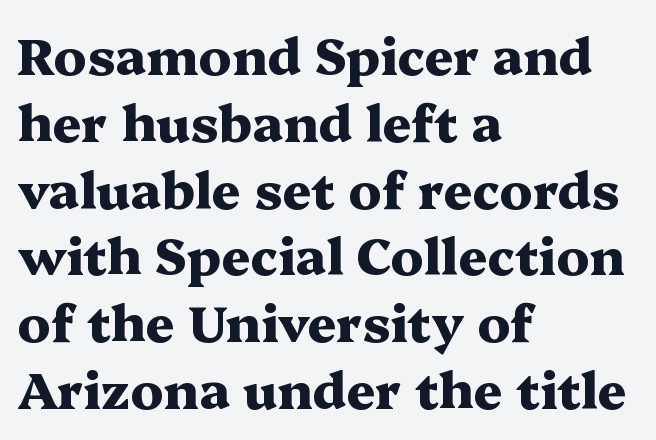
The image shows 51 px heavy, wide serif type, upright; set left-aligned, normal line spacing (1.31x), normal letter spacing, not underlined; medium stroke contrast and a medium x-height.
